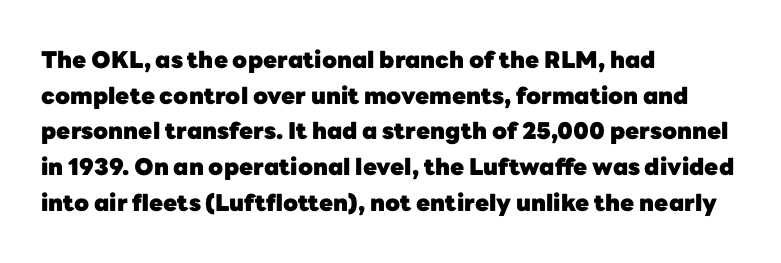
Is the block centered? No — it sits flush against the left margin. A full-strength bold gives these letters their thick strokes. The zone under the glyphs is completely vacant. This sample uses an upright cut, with every glyph sitting square on the baseline. The passage shown has conventional tracking throughout. The line-height multiplier appears to be the usual default.
